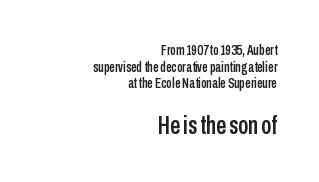
Rule under the text: the space is simply empty. Short and long lines alike share a common ending point at right. Unlike italic type, these characters show no tilt at all. Each word holds together tightly as a unit, with standard inter-letter gaps. Bigger letters appear in the bottom chunk; the top chunk is reduced.
